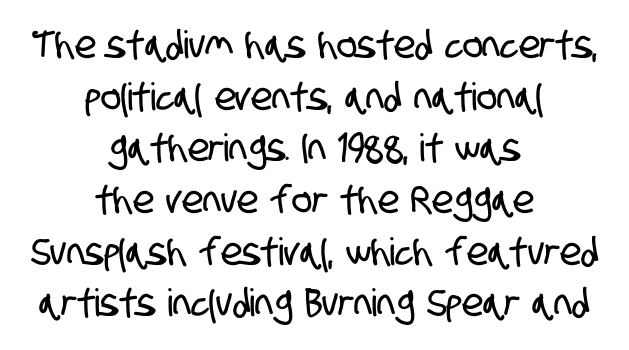
{"serif": "no", "width": "condensed", "stroke_contrast": "low", "x_height": "large", "monospaced": "no", "underline": "no", "align": "center", "line_spacing": "normal", "line_spacing_ratio": 1.36, "letter_spacing": "normal", "letter_spacing_em": 0.0, "glyph_px": 38}
